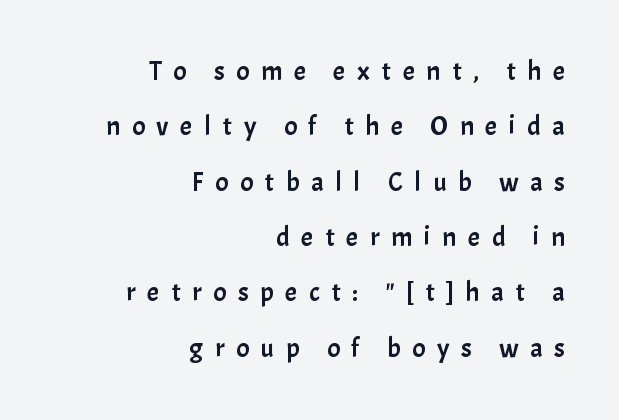
Notice the wide empty band between every row — that's loose leading. The type is letterspaced generously, with wide tracking. Every row of glyphs terminates at an identical x-position on the right. Vertical strokes here are truly vertical. This rendering features lettering with no underline.
